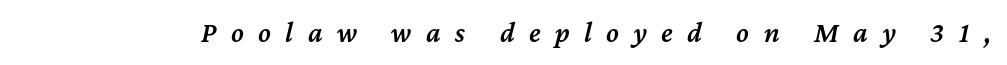
The image shows 29 px semibold type, italic (leaning right); set unusually wide letter spacing (+0.5 em), not underlined; medium stroke contrast and a medium x-height.
